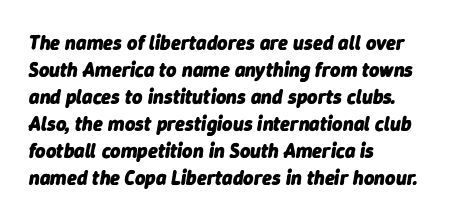
Q: Is the text bold? A: Yes.
Q: Is the text italic (slanted)? A: Yes, it leans right by about 9 degrees.
Q: Is the text underlined? A: No.
Q: How is the paragraph aligned? A: Left-aligned.
Q: Is the spacing between letters normal or unusually wide? A: Normal.
Q: Is the spacing between lines tight, normal or loose? A: Normal.
